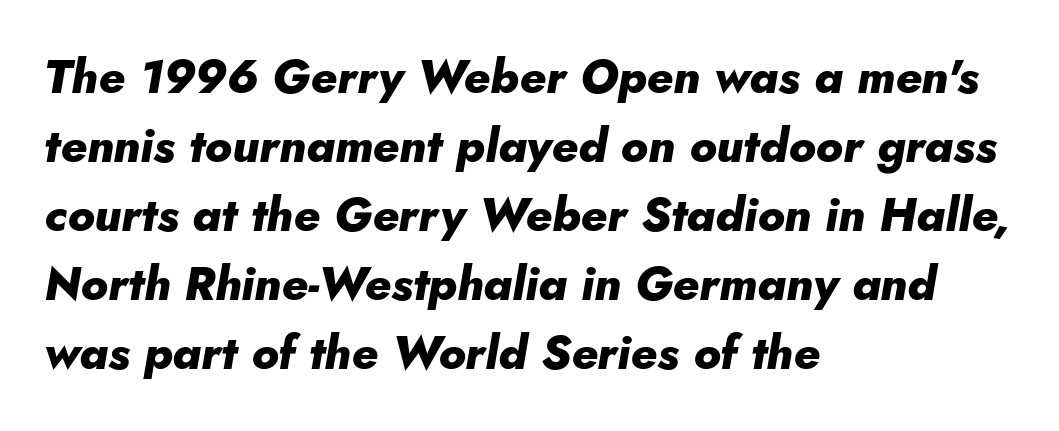
{"italic": "yes", "lean": "right", "slant_degrees": 10, "bold": "yes", "weight": "heavy", "width": "normal", "stroke_contrast": "low", "x_height": "small", "monospaced": "no", "underline": "no", "align": "left", "line_spacing": "normal", "line_spacing_ratio": 1.47, "letter_spacing": "normal", "letter_spacing_em": 0.0, "glyph_px": 47}
